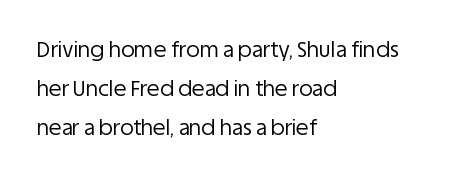
The image shows 21 px text type, upright; set left-aligned, line spacing 1.86x, normal letter spacing, not underlined.
